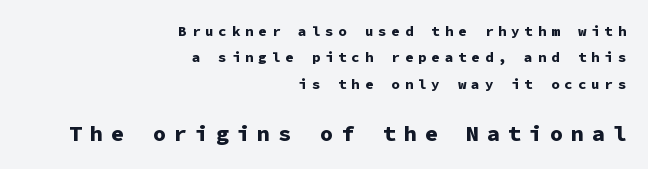
The image shows 22 px bold type, upright; set right-aligned, line spacing 1.88x, unusually wide letter spacing (+0.35 em), not underlined; the second (bottom) block is 1.57x larger.
